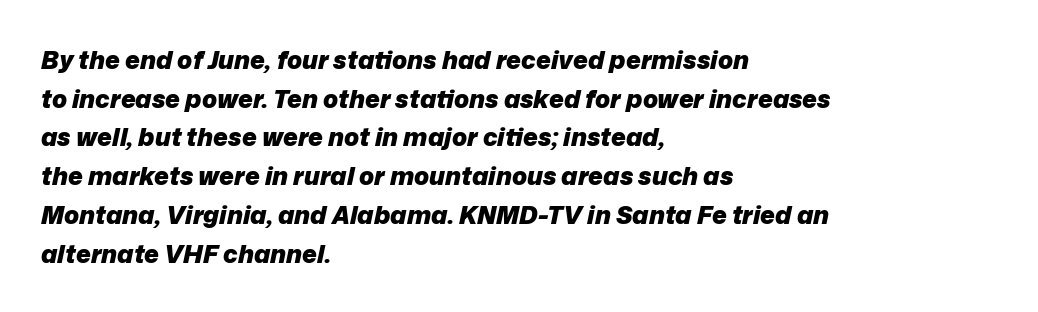
Q: Is the text bold? A: Yes.
Q: Is the text italic (slanted)? A: Yes, it leans right by about 12 degrees.
Q: Is the text underlined? A: No.
Q: How is the paragraph aligned? A: Left-aligned.
Q: Is the spacing between letters normal or unusually wide? A: Normal.
Q: Is the spacing between lines tight, normal or loose? A: Normal.
